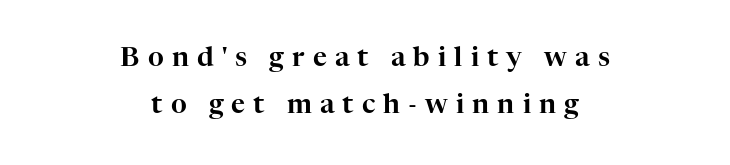
Every row of glyphs is offset so its center matches the block's center. You could only call the tracking loose — the letters float apart. Italic? Not at all — the glyphs are vertical. Any mark beneath the type? The region is blank.
